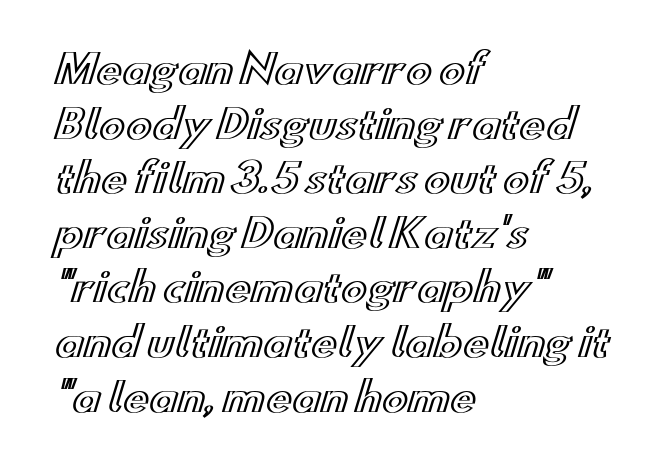
Between one letter and the next there's only the usual sliver of space. The rendering uses a moderate line-height, typical for paragraphs. The ragged edge is on the right, which tells us the setting is flush left. A bare baseline throughout the passage. Is this a fixed-width face? No — the glyphs have proportional, varying widths.
